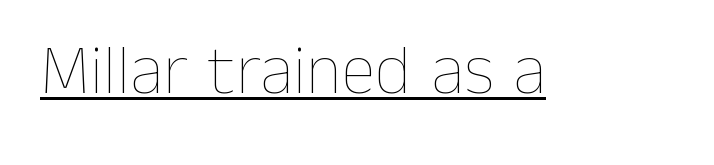
{"italic": "no", "bold": "no", "weight": "thin", "width": "normal", "stroke_contrast": "low", "x_height": "medium", "monospaced": "no", "underline": "yes", "letter_spacing": "normal", "letter_spacing_em": 0.0, "glyph_px": 70}
